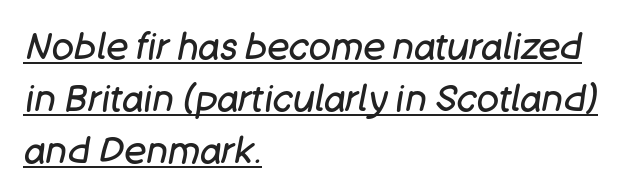
Q: Is the text bold? A: No.
Q: Is the text italic (slanted)? A: Yes, it leans right by about 11 degrees.
Q: Is the text underlined? A: Yes.
Q: How is the paragraph aligned? A: Left-aligned.
Q: Is the spacing between letters normal or unusually wide? A: Normal.
Q: Is the spacing between lines tight, normal or loose? A: Normal.
Q: Width (condensed, normal, or wide)? A: Normal.
Q: Stroke contrast? A: Low.
Q: x-height? A: Large.
Q: Monospaced? A: No.
